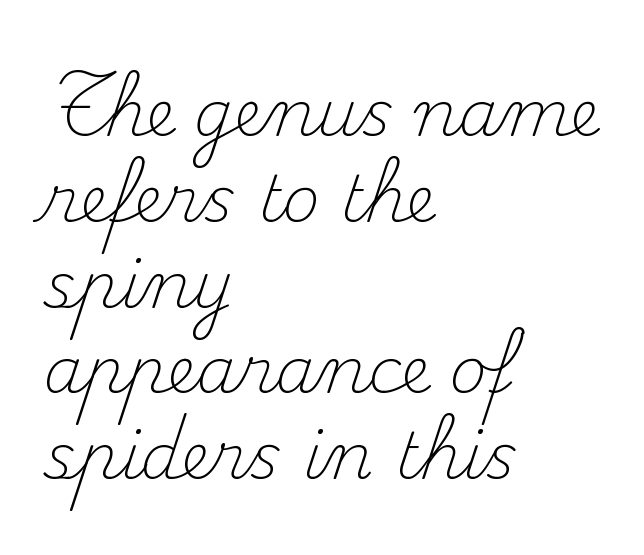
Q: Is the text bold? A: No.
Q: Is the text italic (slanted)? A: Yes.
Q: Is the typeface a serif or a sans-serif typeface? A: Serif.
Q: Is the text underlined? A: No.
Q: How is the paragraph aligned? A: Left-aligned.
Q: Is the spacing between letters normal or unusually wide? A: Normal.
Q: Is the spacing between lines tight, normal or loose? A: Normal.
Q: Width (condensed, normal, or wide)? A: Normal.
Q: Stroke contrast? A: Medium.
Q: x-height? A: Small.
Q: Monospaced? A: No.
